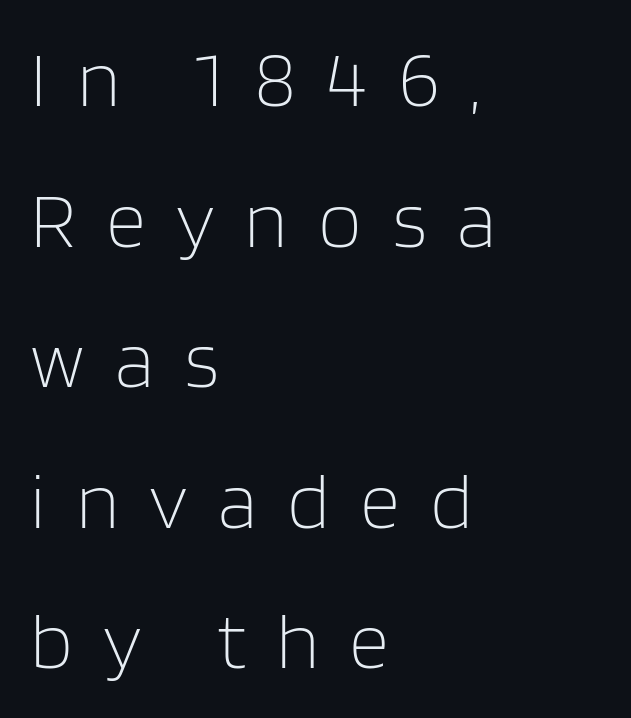
{"serif": "no", "italic": "no", "bold": "no", "weight": "light", "width": "normal", "stroke_contrast": "low", "x_height": "large", "monospaced": "no", "underline": "no", "align": "left", "line_spacing_ratio": 1.78, "letter_spacing": "wide", "letter_spacing_em": 0.38, "glyph_px": 79}
